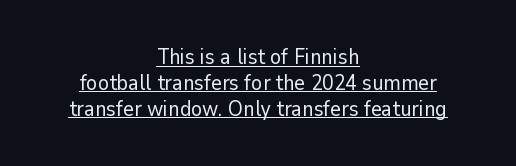
Q: Is the text bold? A: No.
Q: Is the text italic (slanted)? A: No, it is upright.
Q: Is the text underlined? A: Yes.
Q: How is the paragraph aligned? A: Centered.
Q: Is the spacing between letters normal or unusually wide? A: Normal.
